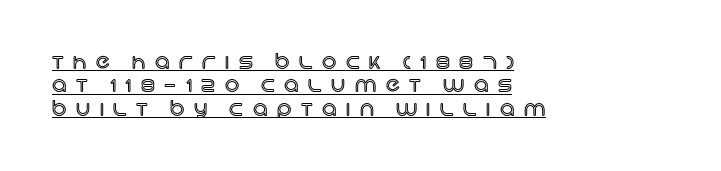
The image shows 20 px text type, upright; set left-aligned, line spacing 1.17x, unusually wide letter spacing (+0.48 em), underlined.
